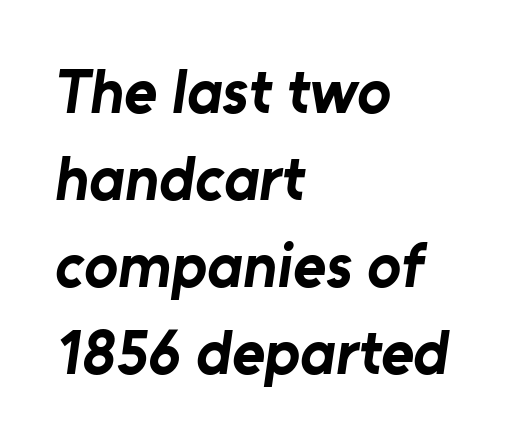
Q: Is the text bold? A: Yes.
Q: Is the typeface a serif or a sans-serif typeface? A: Sans-serif.
Q: Is the text underlined? A: No.
Q: How is the paragraph aligned? A: Left-aligned.
Q: Is the spacing between letters normal or unusually wide? A: Normal.
Q: Is the spacing between lines tight, normal or loose? A: Normal.
Q: Width (condensed, normal, or wide)? A: Normal.
Q: Stroke contrast? A: Low.
Q: x-height? A: Medium.
Q: Monospaced? A: No.
